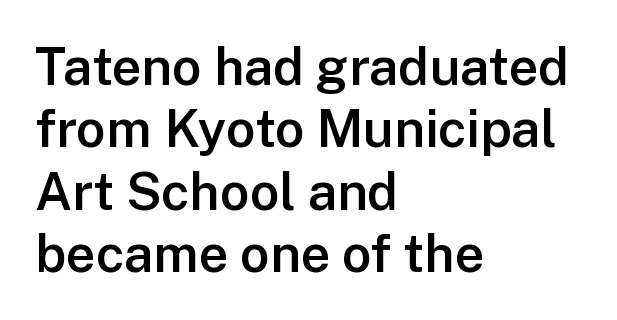
Set as a demibold, roughly 600 on the weight scale. Characters remain perfectly vertical along every line. No feet cap the strokes, marking this as sans-serif type. Nobody touched the tracking dial on this one.
